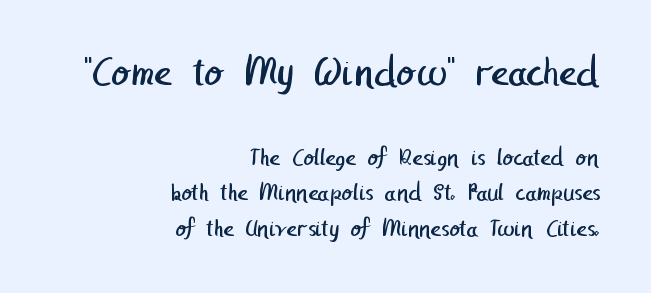
Q: Is the text bold? A: No.
Q: Is the typeface a serif or a sans-serif typeface? A: Sans-serif.
Q: Is the text underlined? A: No.
Q: How is the paragraph aligned? A: Right-aligned.
Q: Is the spacing between letters normal or unusually wide? A: Normal.
Q: Is the spacing between lines tight, normal or loose? A: Normal.
Q: Which block of text is set in a larger size, the first (top) or the second (bottom)? A: The first (top) one.
Q: Width (condensed, normal, or wide)? A: Normal.
Q: Stroke contrast? A: Low.
Q: x-height? A: Medium.
